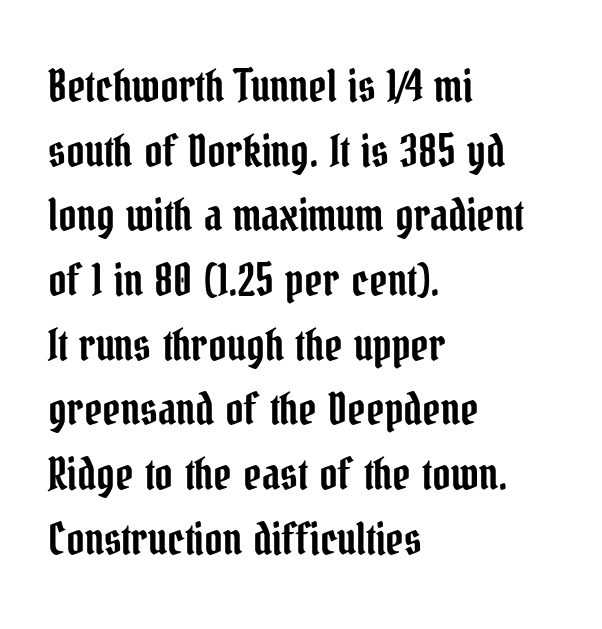
A typesetter would call this zero additional tracking. The passage shown is not underscored anywhere. The letters advance in unequal steps, a hallmark of proportional type. The lettering holds an erect, upright posture throughout. Horizontal bands of white between lines are of average thickness.
